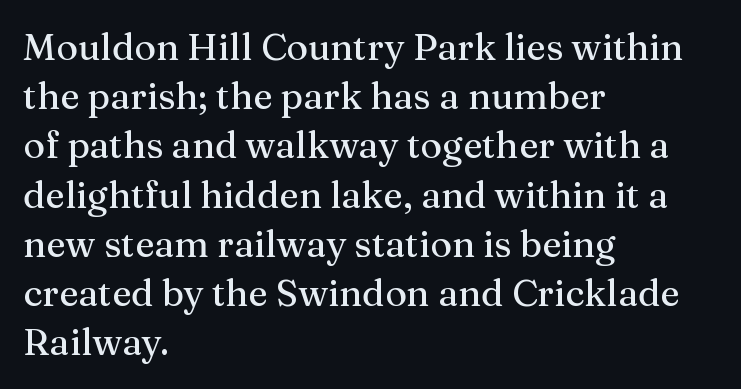
The text block is weighted toward the left margin, trailing off unevenly rightward. The lettering stays uniformly vertical, giving the passage a roman look. These lines are rendered in a variable-pitch font. Interline gaps are of average width in this sample.
